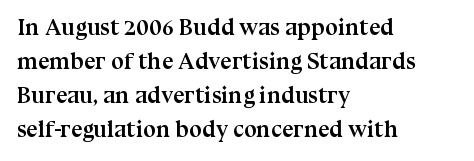
The strip under each line holds only bare page. How are the letters spaced? Ordinarily, with no added tracking. Line spacing here is normal. This rendering uses left alignment, leaving the right contour irregular. When letters stand straight like this, we call the style roman or upright. The rendering uses a bold face; every stroke is thick and dark.
